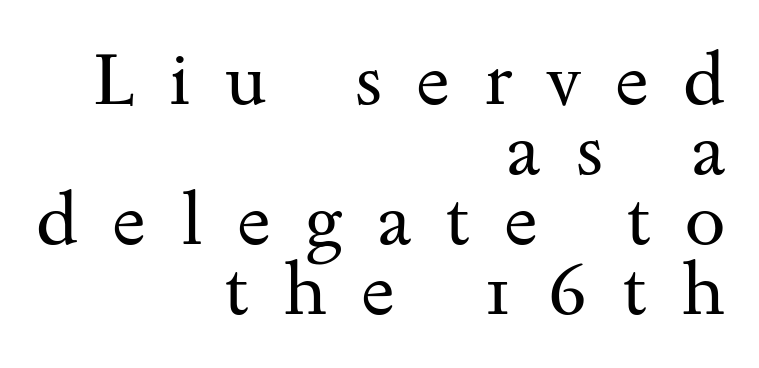
Students, observe: this is what under-led, compact text looks like. Is the letter spacing exaggerated? Yes — the characters are pushed far apart. You can tell from the footed stems that serif type was used. Character widths vary here, with narrow letters taking less room than wide ones. The rag falls on the left side of this text block.
